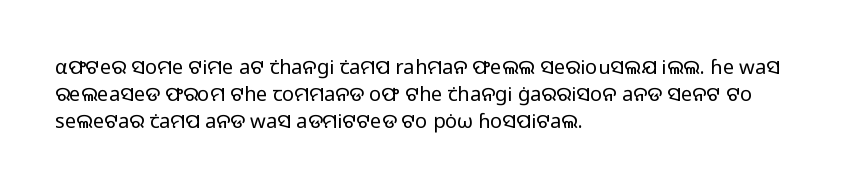
{"italic": "no", "bold": "no", "underline": "no", "align": "left", "line_spacing": "normal", "line_spacing_ratio": 1.34, "letter_spacing": "normal", "letter_spacing_em": 0.0, "glyph_px": 20}
